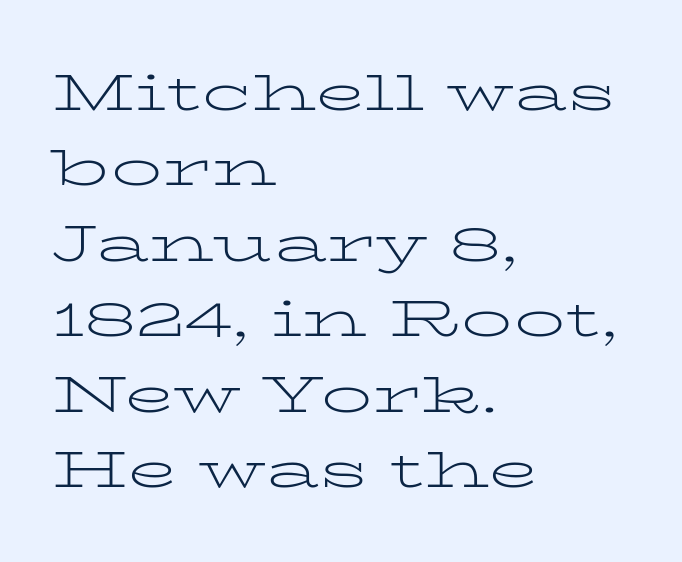
Style check: upright. The font sits on the lighter half of the weight spectrum, regular included. Is the block centered? No — it sits flush against the left margin. Observe the serifs anchoring each vertical stroke in this sample. Baseline-to-baseline distance is the conventional proportion of letter height.
